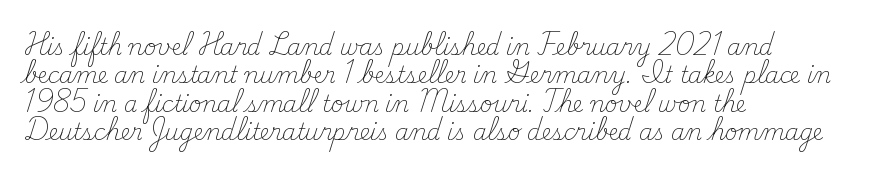
Q: Is the text bold? A: No.
Q: Is the text italic (slanted)? A: Yes.
Q: Is the text underlined? A: No.
Q: How is the paragraph aligned? A: Left-aligned.
Q: Is the spacing between letters normal or unusually wide? A: Normal.
Q: Is the spacing between lines tight, normal or loose? A: Normal.
